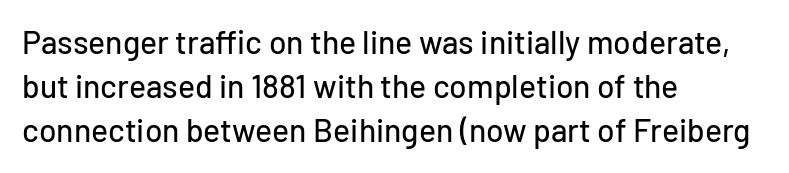
The image shows 32 px sans-serif type, upright; set left-aligned, normal line spacing (1.38x), normal letter spacing, not underlined; low stroke contrast and a medium x-height.
